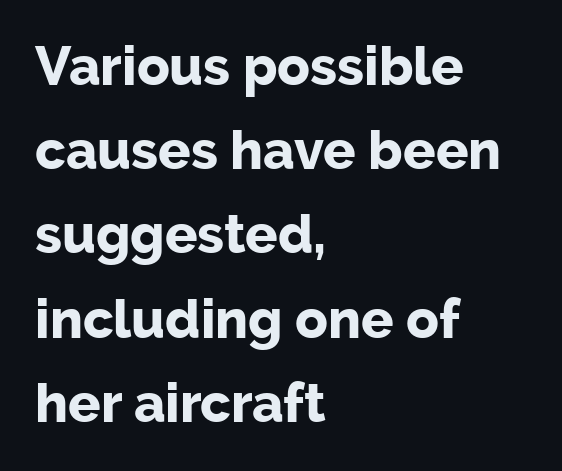
The image shows 54 px bold sans-serif type, upright; set left-aligned, normal line spacing (1.56x), normal letter spacing, not underlined; low stroke contrast and a medium x-height.
